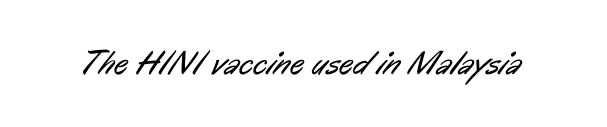
Summary of weight: not heavy and not bold. Is this a sans? Yes — the strokes have no serifs. Do the characters align in a grid? No, the font is proportional. The words here are not underlined. Short note: letters normally spaced.
